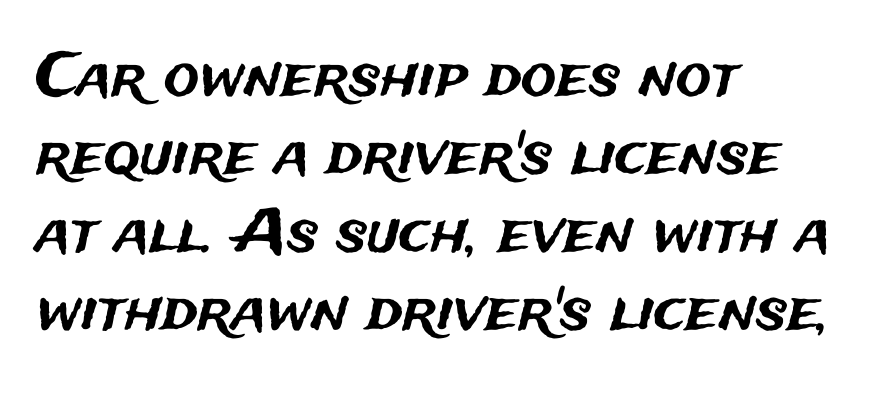
The image shows 59 px sans-serif type; set left-aligned, normal line spacing (1.32x), normal letter spacing, not underlined; medium stroke contrast and a medium x-height.
